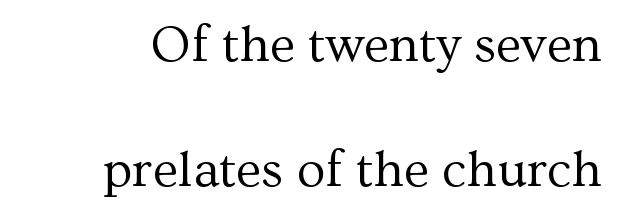
The image shows 52 px regular-weight serif type, upright; set loose line spacing (2.41x), normal letter spacing, not underlined; medium stroke contrast and a medium x-height.
